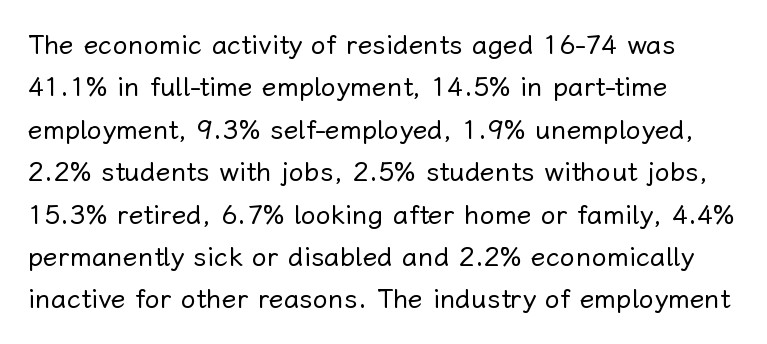
Is there much room between lines? A standard amount, neither cramped nor airy. The letters sit at their default tracking, neither squeezed nor spread. The zone under the glyphs is completely vacant. Stem width sits at or under what a default text font uses. Posture: vertical.
